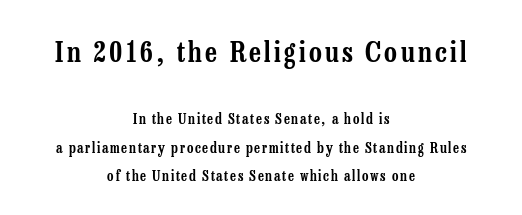
Characters remain perfectly vertical along every line. Does the leading feel generous? Absolutely, it's lavish. The passage shown is typed in a proportional face where columns would drift. Block one is the big one; block two sits smaller underneath.
